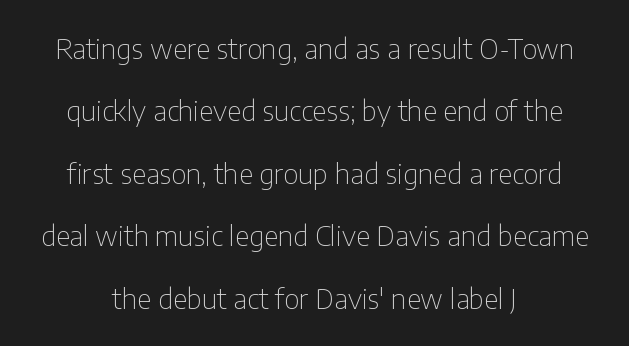
This sample uses a sans-serif face. Bare-footed words on every line. Nobody touched the tracking dial on this one. The face used here is proportionally spaced, like ordinary book or web type. Stem width sits at or under what a default text font uses.
